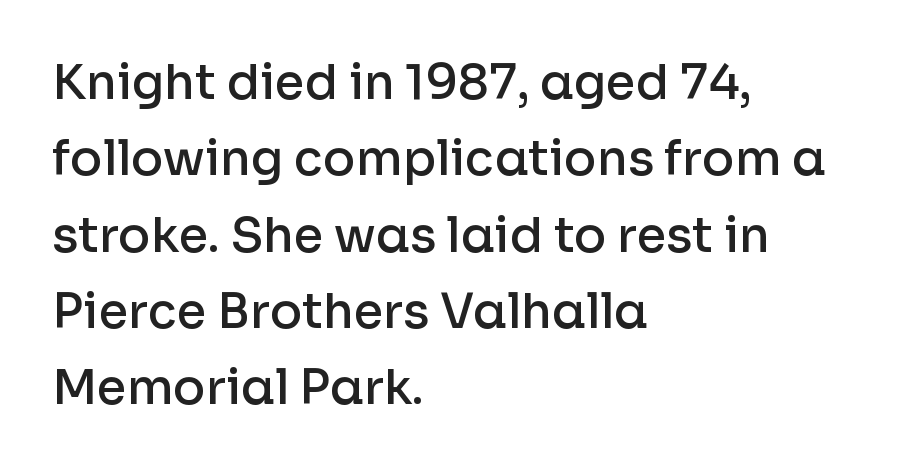
The image shows 48 px semibold sans-serif type, upright; set left-aligned, normal line spacing (1.59x), normal letter spacing, not underlined; low stroke contrast and a medium x-height.
